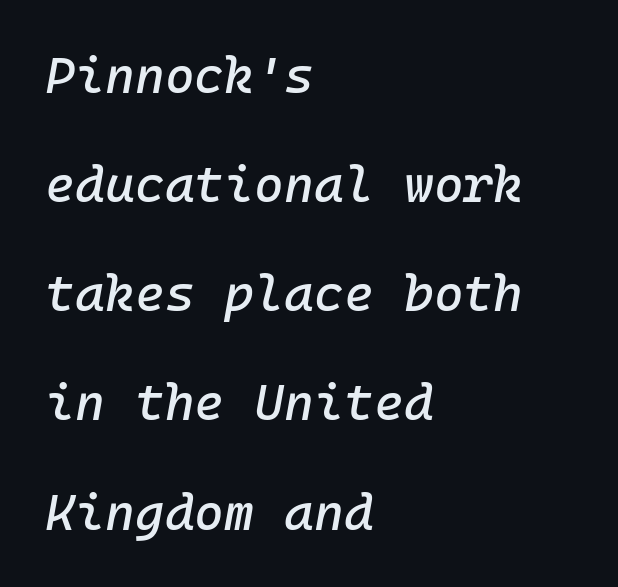
Q: Is the text italic (slanted)? A: Yes, it leans right by about 10 degrees.
Q: Is the text underlined? A: No.
Q: How is the paragraph aligned? A: Left-aligned.
Q: Is the spacing between letters normal or unusually wide? A: Normal.
Q: Is the spacing between lines tight, normal or loose? A: Loose.
Q: Width (condensed, normal, or wide)? A: Normal.
Q: Stroke contrast? A: Low.
Q: x-height? A: Medium.
